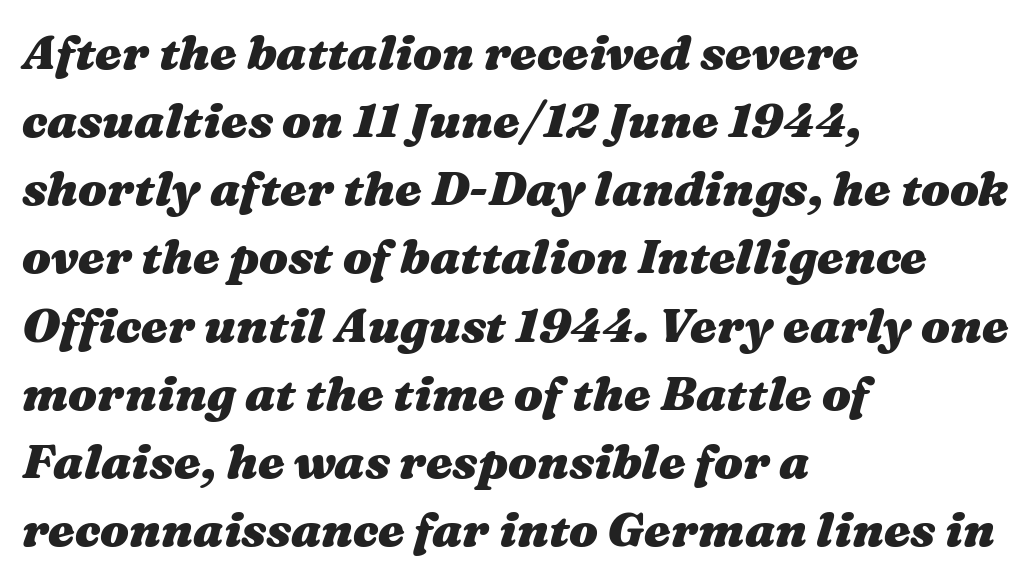
These lines are rendered in a variable-pitch font. Check under the words: just untouched page. The rendering uses a bold face; every stroke is thick and dark. Is the type slanted? Yes — the strokes lean at a clear angle. The paragraph has a hard left edge and a soft right edge. Spacing between characters is what you'd get straight out of the box.
